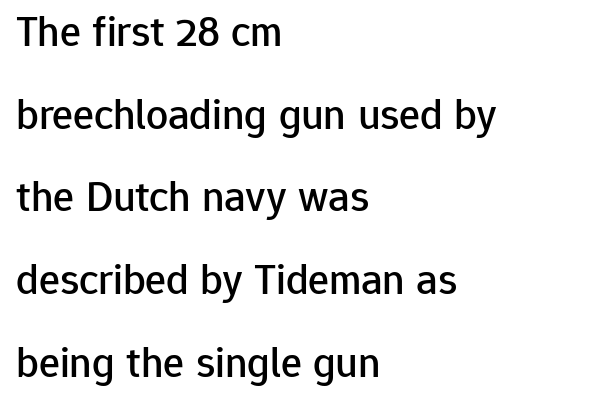
The font family rendered here belongs to the sans-serif group. The rendering anchors every line to the left-hand side. Unlike italic type, these characters show no tilt at all. The gaps between neighbouring characters are ordinary and unremarkable. Beneath every word, the page is bare.
